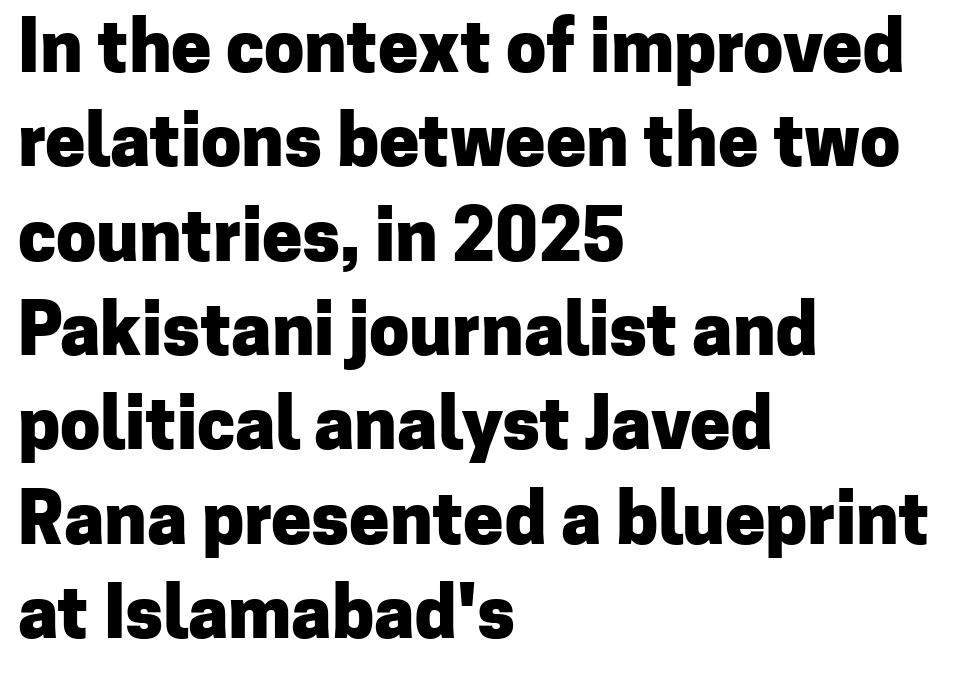
Q: Is the text bold? A: Yes.
Q: Is the text italic (slanted)? A: No, it is upright.
Q: Is the typeface a serif or a sans-serif typeface? A: Sans-serif.
Q: Is the text underlined? A: No.
Q: How is the paragraph aligned? A: Left-aligned.
Q: Is the spacing between letters normal or unusually wide? A: Normal.
Q: Is the spacing between lines tight, normal or loose? A: Normal.
Q: Width (condensed, normal, or wide)? A: Normal.
Q: Stroke contrast? A: Low.
Q: x-height? A: Medium.
Q: Monospaced? A: No.
